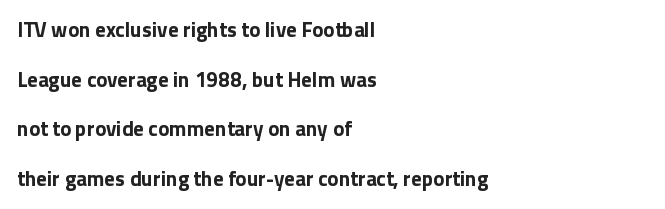
Decoration check: the copy has no underline. Tall strokes in this sample are plumb rather than angled. The letters sit at their default tracking, neither squeezed nor spread. Notice how the passage keeps a crisp vertical edge on the left only.
